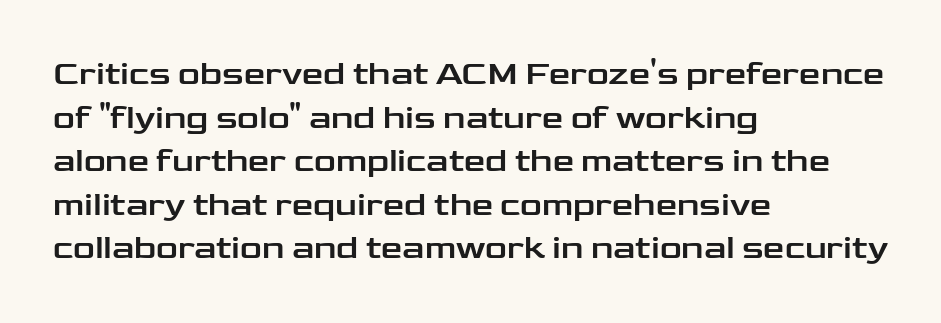
Q: Is the text italic (slanted)? A: No, it is upright.
Q: Is the typeface a serif or a sans-serif typeface? A: Sans-serif.
Q: Is the text underlined? A: No.
Q: How is the paragraph aligned? A: Left-aligned.
Q: Is the spacing between letters normal or unusually wide? A: Normal.
Q: Is the spacing between lines tight, normal or loose? A: Normal.
Q: Width (condensed, normal, or wide)? A: Wide.
Q: Stroke contrast? A: Low.
Q: x-height? A: Medium.
Q: Monospaced? A: No.
